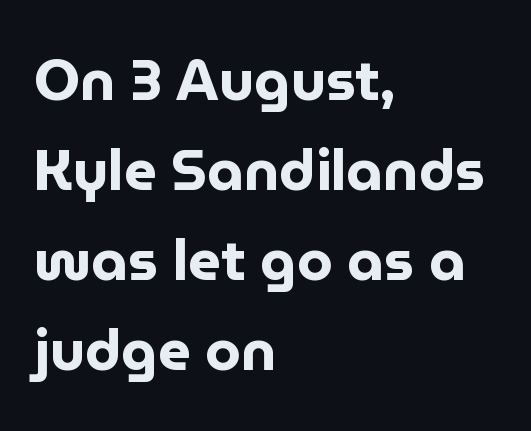
Notice how the stems are strictly vertical — no italics here. Interline gaps are of average width in this sample. Nothing sits at the stroke ends, so this counts as sans-serif. This sample has the flowing, uneven cadence of proportional lettering. These lines stack with their left ends in a neat column. Here the glyphs are tracked normally, forming tight word shapes.
